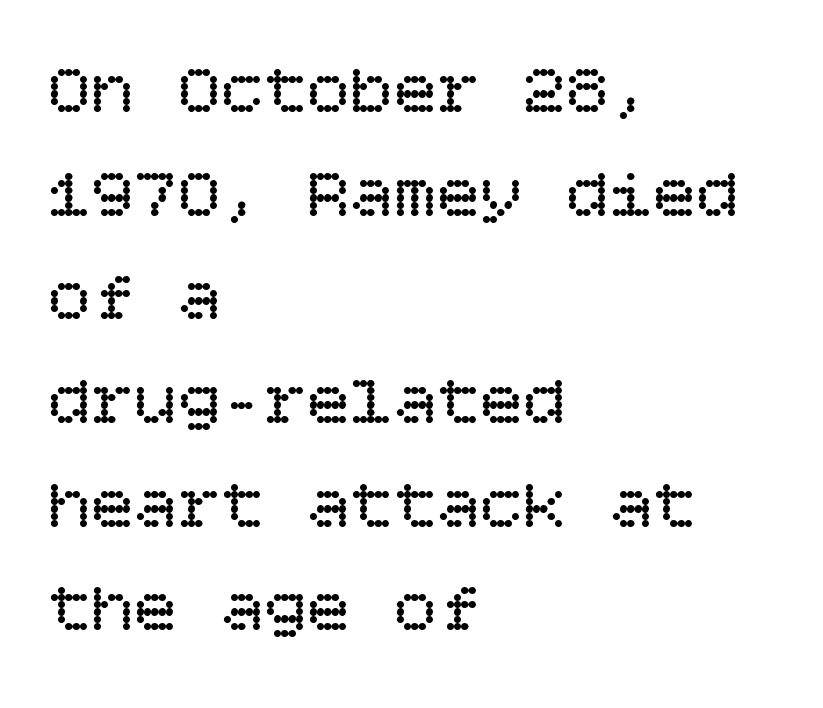
The image shows 72 px regular-weight type, upright; set left-aligned, normal line spacing (1.44x), normal letter spacing, not underlined; low stroke contrast and a large x-height.
